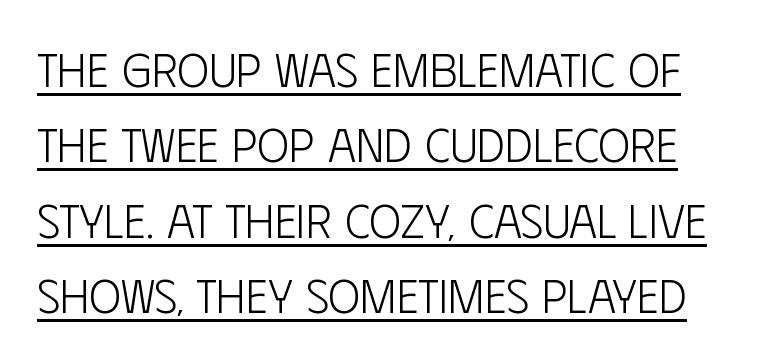
Q: Is the text bold? A: No.
Q: Is the text italic (slanted)? A: No, it is upright.
Q: Is the typeface a serif or a sans-serif typeface? A: Sans-serif.
Q: Is the text underlined? A: Yes.
Q: Is the spacing between letters normal or unusually wide? A: Normal.
Q: Is the spacing between lines tight, normal or loose? A: Normal.
Q: Width (condensed, normal, or wide)? A: Condensed.
Q: Stroke contrast? A: Low.
Q: x-height? A: Large.
Q: Monospaced? A: No.
